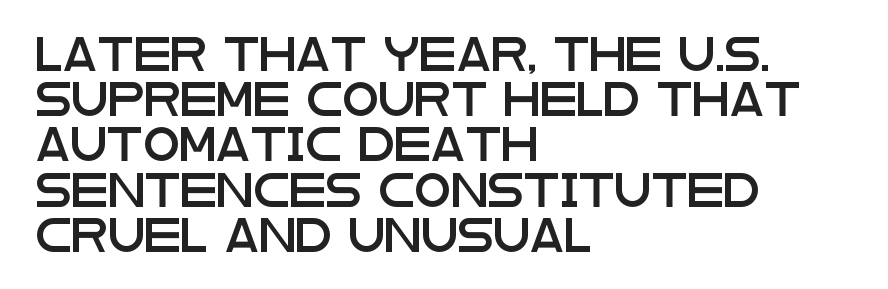
Posture: upright roman. Reading down the block, your eye returns to a fixed left position each line. These lines are composed in type without serifs. No extra tracking has been applied to these lines. Normally led — the rows are evenly, conventionally spaced.
